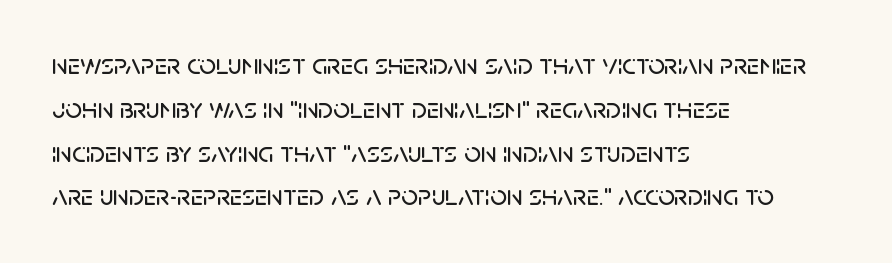
Q: Is the text italic (slanted)? A: No, it is upright.
Q: Is the typeface a serif or a sans-serif typeface? A: Sans-serif.
Q: Is the text underlined? A: No.
Q: How is the paragraph aligned? A: Left-aligned.
Q: Is the spacing between letters normal or unusually wide? A: Normal.
Q: Is the spacing between lines tight, normal or loose? A: Normal.
Q: Width (condensed, normal, or wide)? A: Normal.
Q: Stroke contrast? A: Low.
Q: x-height? A: Large.
Q: Monospaced? A: No.
